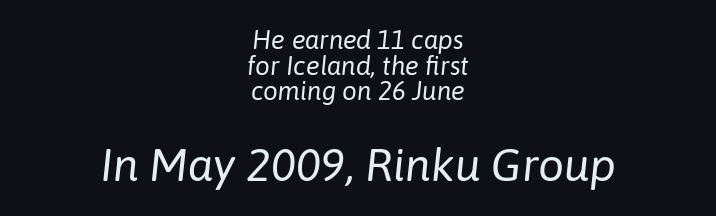
A quiet, ordinary-to-light weight characterises the typeface. The font's italic variant was chosen for this text. Descenders hang freely into open space. In terms of leading, this rendering errs on the cramped side. Is this a fixed-width face? No — the glyphs have proportional, varying widths.
